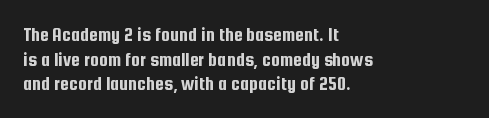
The image shows 20 px text type, upright; set left-aligned, line spacing 1.23x, normal letter spacing, not underlined.
